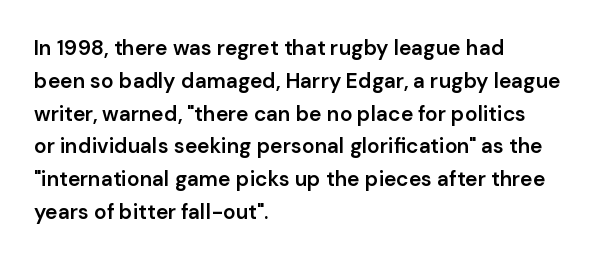
{"italic": "no", "bold": "semi", "underline": "no", "align": "left", "line_spacing": "normal", "line_spacing_ratio": 1.56, "letter_spacing": "normal", "letter_spacing_em": 0.0, "glyph_px": 21}
